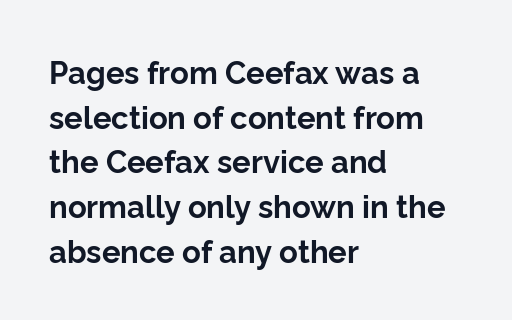
The image shows 31 px bold sans-serif type, upright; set left-aligned, normal line spacing (1.44x), normal letter spacing, not underlined; low stroke contrast and a medium x-height.
